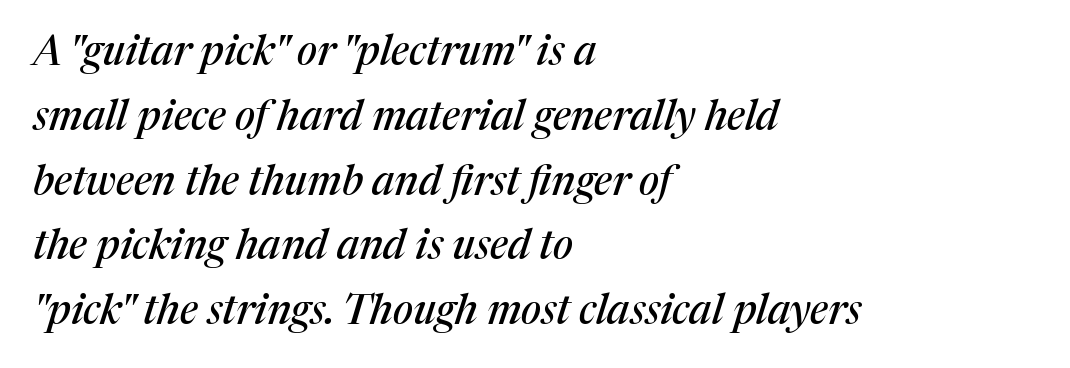
{"serif": "yes", "italic": "yes", "lean": "right", "slant_degrees": 17, "width": "normal", "stroke_contrast": "medium", "x_height": "medium", "monospaced": "no", "underline": "no", "align": "left", "line_spacing": "normal", "line_spacing_ratio": 1.58, "letter_spacing": "normal", "letter_spacing_em": 0.0, "glyph_px": 41}
